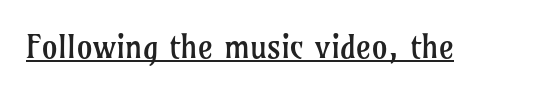
{"serif": "yes", "italic": "no", "bold": "no", "weight": "regular", "width": "normal", "stroke_contrast": "low", "x_height": "medium", "monospaced": "no", "underline": "yes", "letter_spacing": "normal", "letter_spacing_em": 0.0, "glyph_px": 32}
